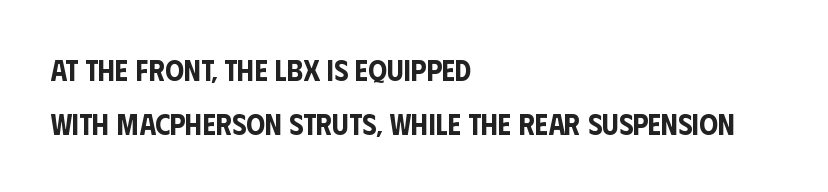
Q: Is the text italic (slanted)? A: No, it is upright.
Q: Is the typeface a serif or a sans-serif typeface? A: Sans-serif.
Q: Is the text underlined? A: No.
Q: How is the paragraph aligned? A: Left-aligned.
Q: Is the spacing between letters normal or unusually wide? A: Normal.
Q: Width (condensed, normal, or wide)? A: Condensed.
Q: Stroke contrast? A: Low.
Q: x-height? A: Large.
Q: Monospaced? A: No.
